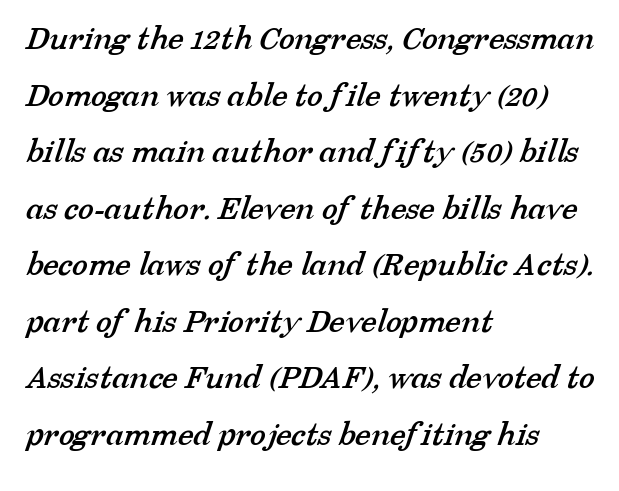
{"serif": "yes", "width": "normal", "stroke_contrast": "low", "x_height": "medium", "monospaced": "no", "underline": "no", "align": "left", "line_spacing": "normal", "line_spacing_ratio": 1.57, "letter_spacing": "normal", "letter_spacing_em": 0.0, "glyph_px": 36}
